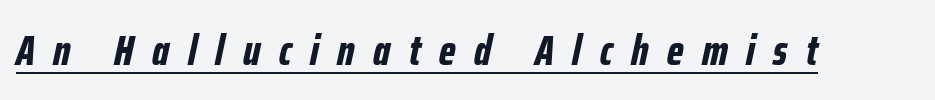
{"italic": "yes", "lean": "right", "slant_degrees": 12, "bold": "yes", "weight": "bold", "width": "condensed", "stroke_contrast": "low", "x_height": "medium", "monospaced": "no", "underline": "yes", "letter_spacing": "wide", "letter_spacing_em": 0.43, "glyph_px": 43}
